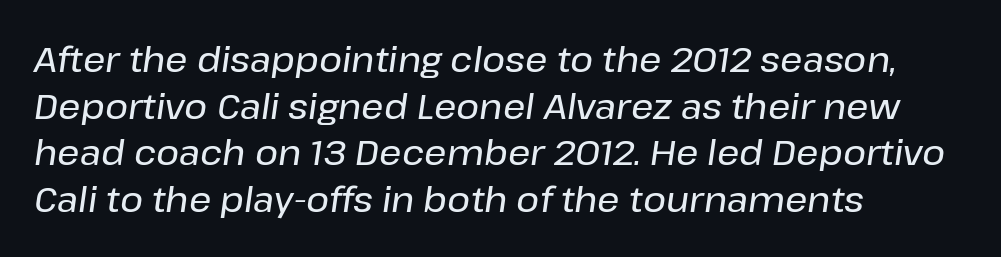
The rendering uses natural spacing where letterforms have individual widths. In CSS terms this would be text-align: left. Lines of text with bare space underneath. Slanted lettering throughout. What's the leading like? Ordinary, nothing unusual. Nobody touched the tracking dial on this one.
